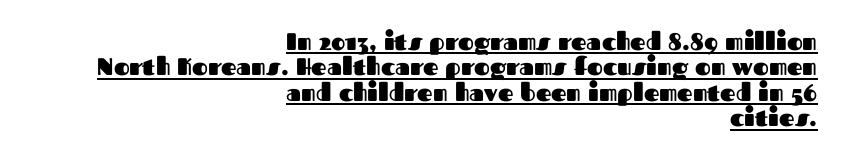
Vertically, the passage feels compressed, each row crowding the next. The passage shown has conventional tracking throughout. This rendering features underlined lettering. Its strokes are broad and dark, the hallmark of bold type.
